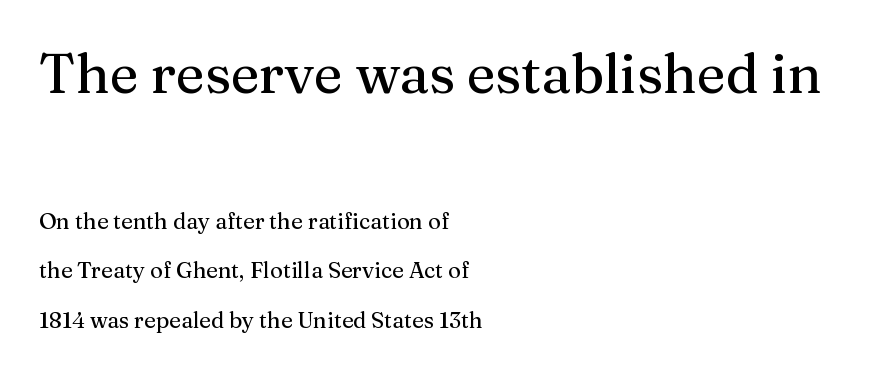
The image shows 55 px serif type, upright; set left-aligned, loose line spacing (2.25x), normal letter spacing, not underlined; the first (top) block is 2.5x larger; medium stroke contrast and a medium x-height.
